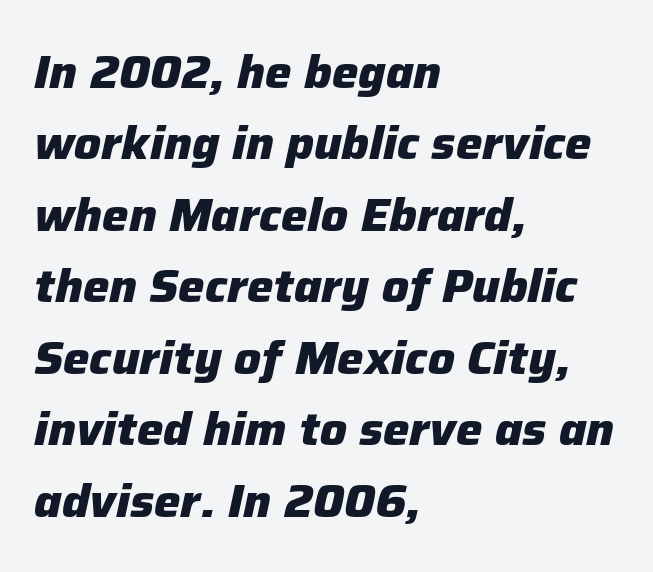
Q: Is the text bold? A: Yes.
Q: Is the text italic (slanted)? A: Yes, it leans right by about 12 degrees.
Q: Is the text underlined? A: No.
Q: How is the paragraph aligned? A: Left-aligned.
Q: Is the spacing between letters normal or unusually wide? A: Normal.
Q: Is the spacing between lines tight, normal or loose? A: Normal.
Q: Width (condensed, normal, or wide)? A: Normal.
Q: Stroke contrast? A: Low.
Q: x-height? A: Medium.
Q: Monospaced? A: No.
